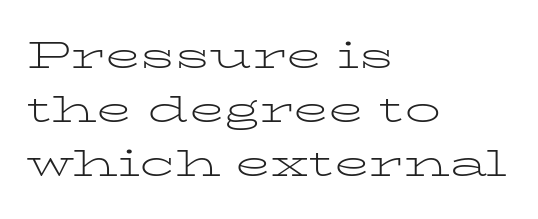
The image shows 36 px light, wide serif type, upright; set left-aligned, normal line spacing (1.5x), normal letter spacing, not underlined; low stroke contrast and a medium x-height.
